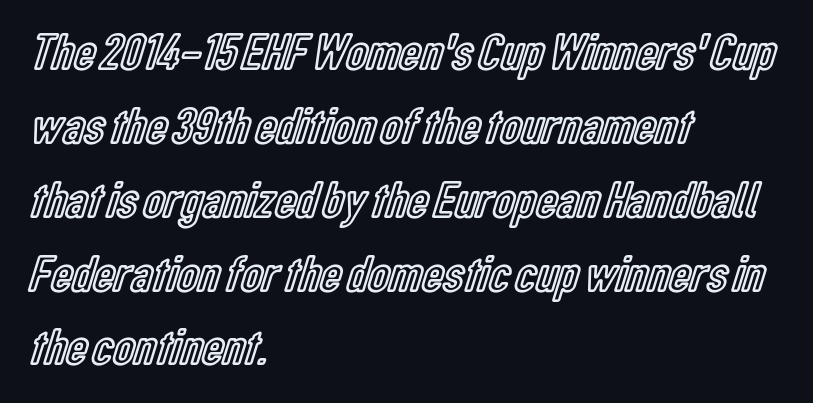
{"width": "condensed", "x_height": "medium", "monospaced": "no", "underline": "no", "align": "left", "line_spacing": "normal", "line_spacing_ratio": 1.42, "letter_spacing": "normal", "letter_spacing_em": 0.0, "glyph_px": 52}
